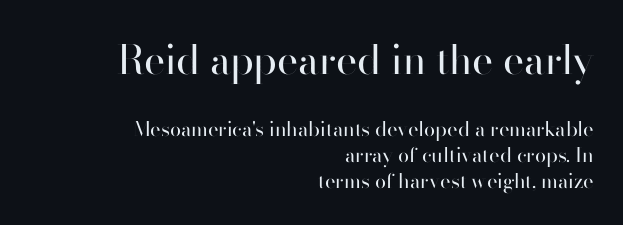
The image shows 40 px regular-weight sans-serif type, upright; set right-aligned, normal line spacing (1.3x), normal letter spacing, not underlined; the first (top) block is 2.0x larger; high stroke contrast and a small x-height.
